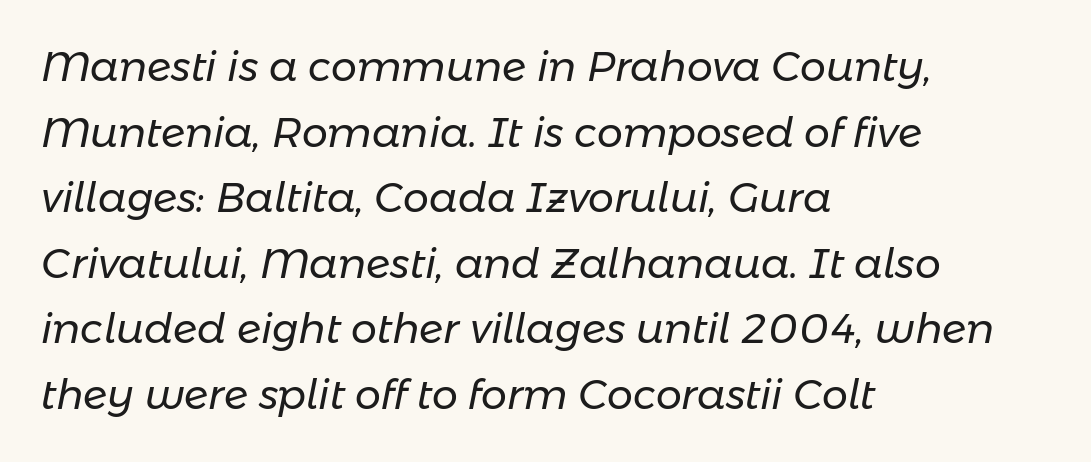
{"italic": "yes", "lean": "right", "slant_degrees": 11, "bold": "no", "weight": "regular", "width": "normal", "stroke_contrast": "low", "x_height": "medium", "monospaced": "no", "underline": "no", "align": "left", "line_spacing": "normal", "line_spacing_ratio": 1.6, "letter_spacing": "normal", "letter_spacing_em": 0.0, "glyph_px": 41}
